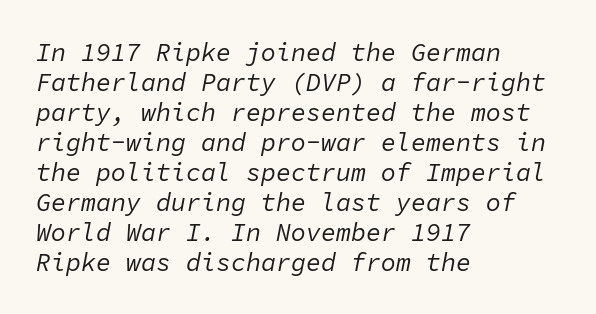
The zone under the glyphs is completely vacant. Horizontal alignment here is leftward, the default for most running prose. Ink coverage per letter is moderate at most. There is no visible air inserted between adjacent glyphs. When letters slant like this, we call the style italic.
